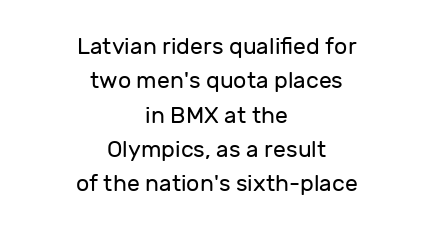
{"italic": "no", "bold": "no", "underline": "no", "align": "center", "line_spacing": "normal", "line_spacing_ratio": 1.49, "letter_spacing": "normal", "letter_spacing_em": 0.0, "glyph_px": 23}
